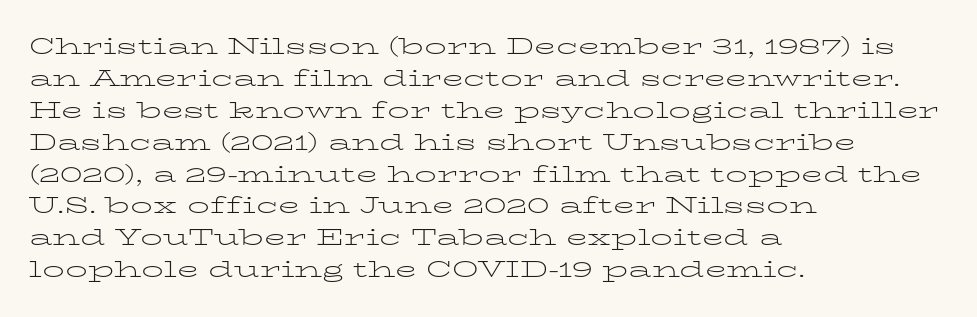
This sample uses an upright cut, with every glyph sitting square on the baseline. Check the space under the baseline: it is left empty. These lines are set flush left with a ragged right edge. Weight: not bold — regular or lighter.
